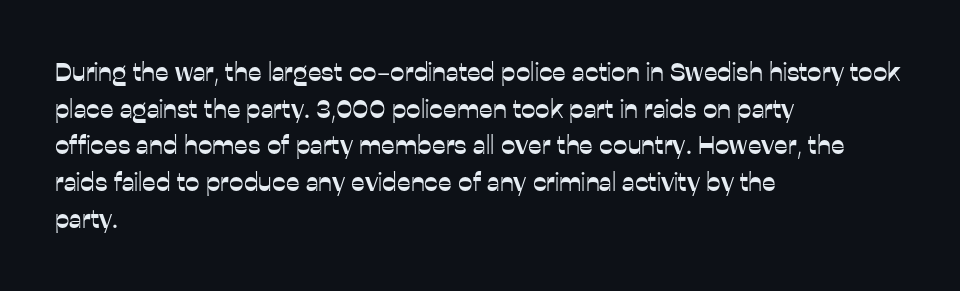
Q: Is the text italic (slanted)? A: No, it is upright.
Q: Is the text underlined? A: No.
Q: How is the paragraph aligned? A: Left-aligned.
Q: Is the spacing between letters normal or unusually wide? A: Normal.
Q: Is the spacing between lines tight, normal or loose? A: Normal.
